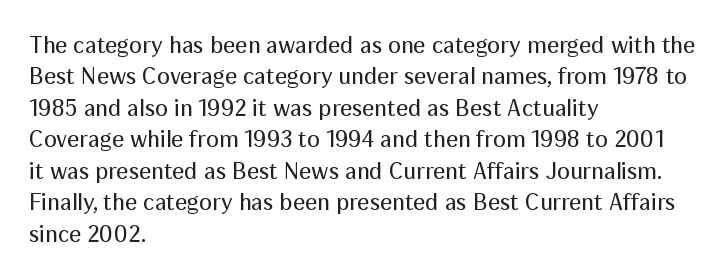
The image shows 24 px text type, upright; set left-aligned, normal line spacing (1.31x), normal letter spacing, not underlined.
